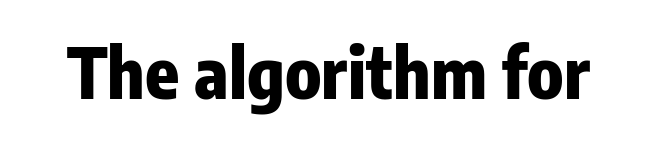
{"serif": "no", "italic": "no", "bold": "yes", "weight": "heavy", "width": "condensed", "stroke_contrast": "low", "x_height": "medium", "monospaced": "no", "underline": "no", "letter_spacing": "normal", "letter_spacing_em": 0.0, "glyph_px": 70}
